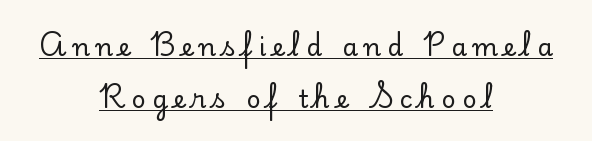
The image shows 25 px text type, upright; set centered, loose line spacing (2.08x), unusually wide letter spacing (+0.25 em), underlined.
